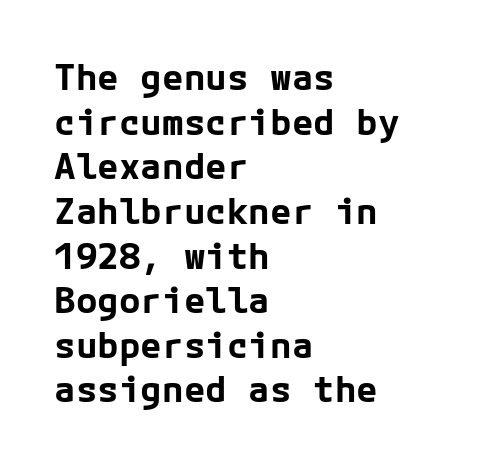
The image shows 36 px bold sans-serif type, upright; set left-aligned, line spacing 1.24x, normal letter spacing, not underlined; low stroke contrast and a medium x-height.
